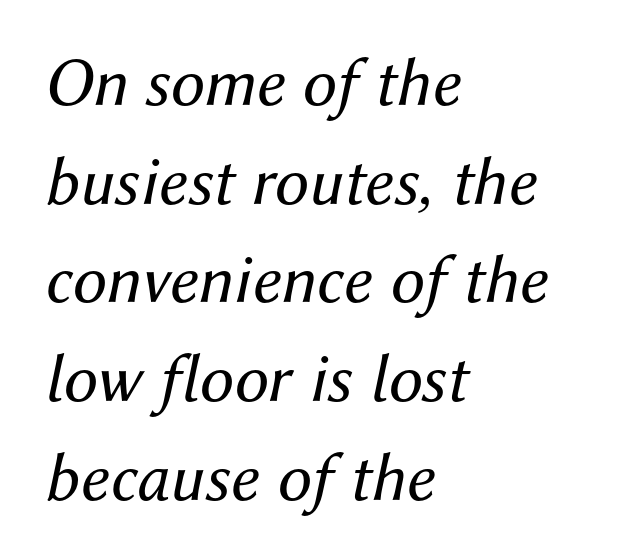
The image shows 69 px regular-weight type, italic (leaning right); set left-aligned, normal line spacing (1.43x), normal letter spacing, not underlined; medium stroke contrast and a medium x-height.
